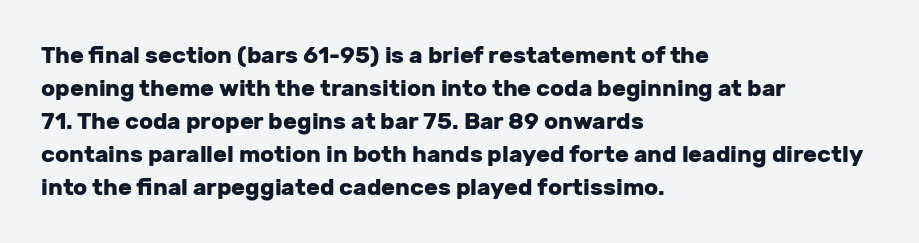
This sample keeps an unexceptional amount of space between lines. Strokes here are thick enough to call this a true bold. A student would call this left alignment; a typographer would say flush left, rag right. You can tell it's not italic because the verticals are truly vertical.
